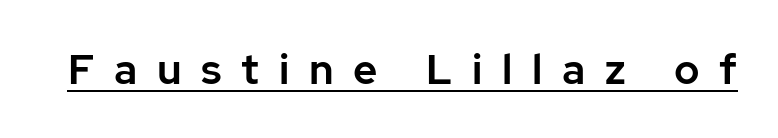
Note: no serifs on the glyphs. The rendered words wear a rule along their underside. Style check: upright. Here the designer chose a conventional face with non-uniform glyph widths. The passage shown has open, widely tracked lettering throughout.
